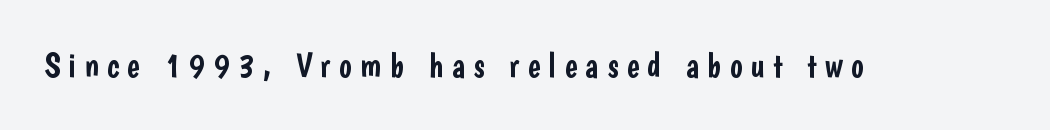
{"serif": "no", "italic": "no", "width": "condensed", "stroke_contrast": "low", "x_height": "medium", "monospaced": "no", "underline": "no", "letter_spacing": "wide", "letter_spacing_em": 0.24, "glyph_px": 34}
